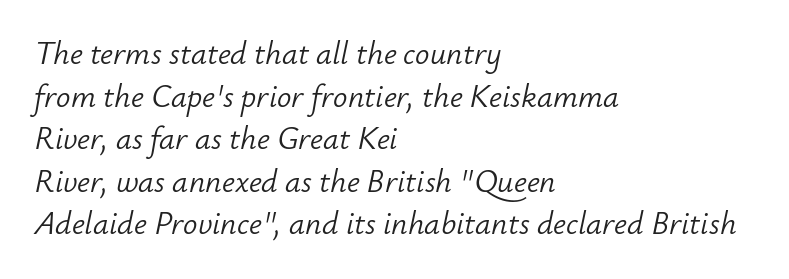
Stem width sits at or under what a default text font uses. Bare-footed words on every line. The face used here is proportionally spaced, like ordinary book or web type. The face used here has a pronounced slope to its letters. The leading is moderate, giving the passage an even texture.
